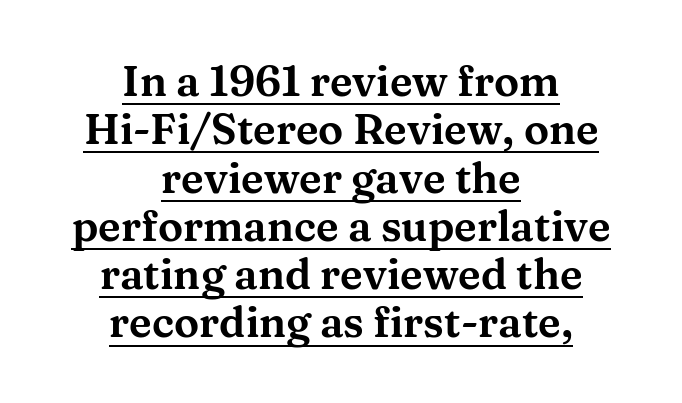
Q: Is the text italic (slanted)? A: No, it is upright.
Q: Is the typeface a serif or a sans-serif typeface? A: Serif.
Q: Is the text underlined? A: Yes.
Q: How is the paragraph aligned? A: Centered.
Q: Is the spacing between letters normal or unusually wide? A: Normal.
Q: Is the spacing between lines tight, normal or loose? A: Tight.
Q: Width (condensed, normal, or wide)? A: Wide.
Q: Stroke contrast? A: Medium.
Q: x-height? A: Medium.
Q: Monospaced? A: No.
